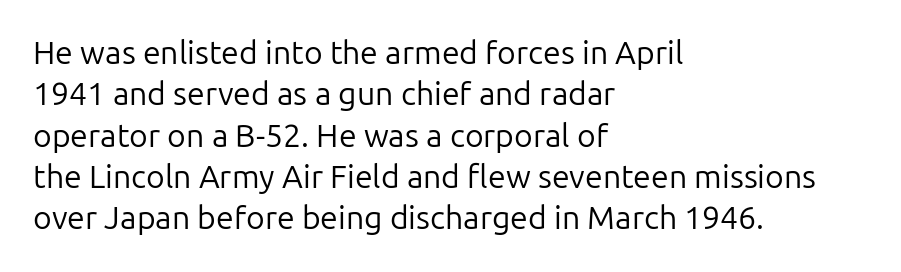
Q: Is the text bold? A: No.
Q: Is the text italic (slanted)? A: No, it is upright.
Q: Is the typeface a serif or a sans-serif typeface? A: Sans-serif.
Q: Is the text underlined? A: No.
Q: How is the paragraph aligned? A: Left-aligned.
Q: Is the spacing between letters normal or unusually wide? A: Normal.
Q: Is the spacing between lines tight, normal or loose? A: Normal.
Q: Width (condensed, normal, or wide)? A: Normal.
Q: Stroke contrast? A: Low.
Q: x-height? A: Medium.
Q: Monospaced? A: No.
